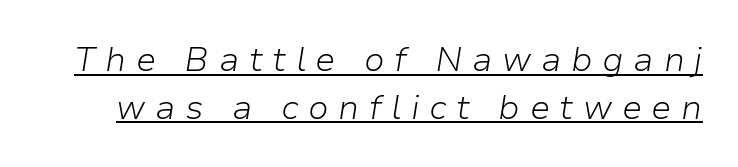
{"italic": "yes", "lean": "right", "slant_degrees": 9, "bold": "no", "weight": "light", "width": "normal", "stroke_contrast": "low", "x_height": "medium", "monospaced": "no", "underline": "yes", "line_spacing": "normal", "line_spacing_ratio": 1.4, "letter_spacing": "wide", "letter_spacing_em": 0.28, "glyph_px": 34}
